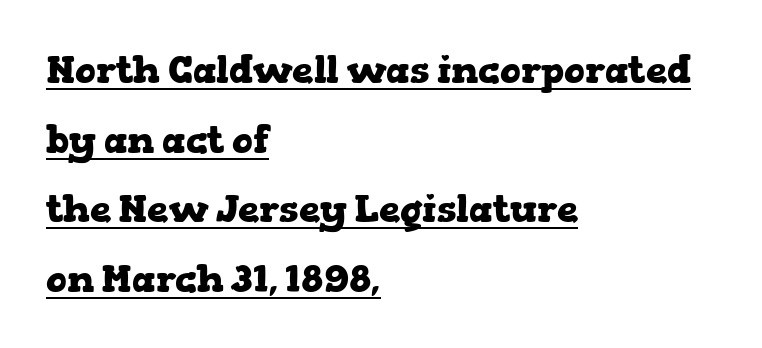
The image shows 38 px heavy, wide serif type, upright; set left-aligned, line spacing 1.83x, normal letter spacing, underlined; low stroke contrast and a medium x-height.
